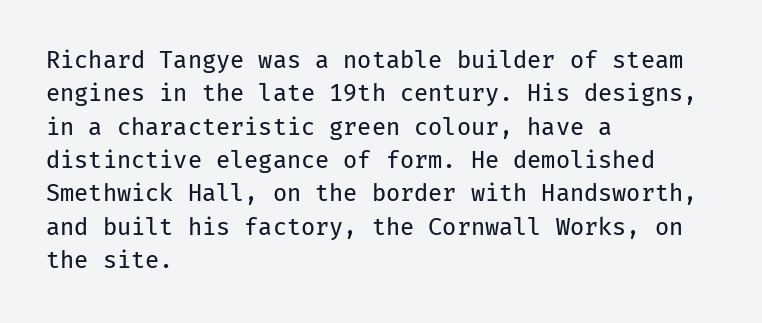
How would I describe the line gaps? Plain and ordinary. Just letters on the line, the space beneath them empty. Alignment: flush left. In terms of posture, this sample is upright.
